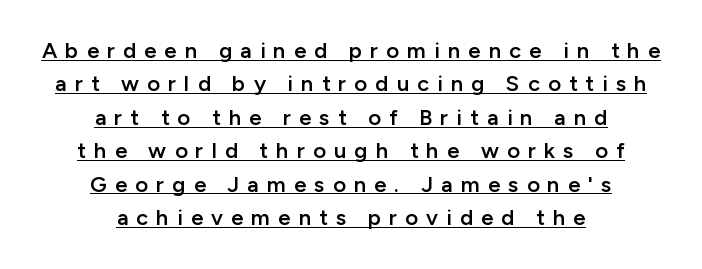
{"italic": "no", "bold": "semi", "underline": "yes", "align": "center", "line_spacing": "normal", "line_spacing_ratio": 1.52, "letter_spacing": "wide", "letter_spacing_em": 0.37, "glyph_px": 22}
